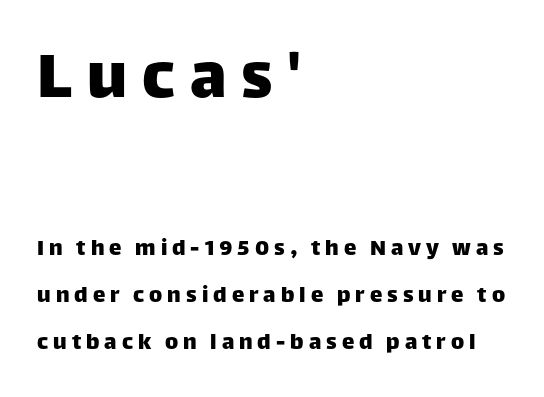
The image shows 74 px sans-serif type, upright; set left-aligned, line spacing 1.88x, unusually wide letter spacing (+0.2 em), not underlined; the first (top) block is 2.96x larger; low stroke contrast and a large x-height.
